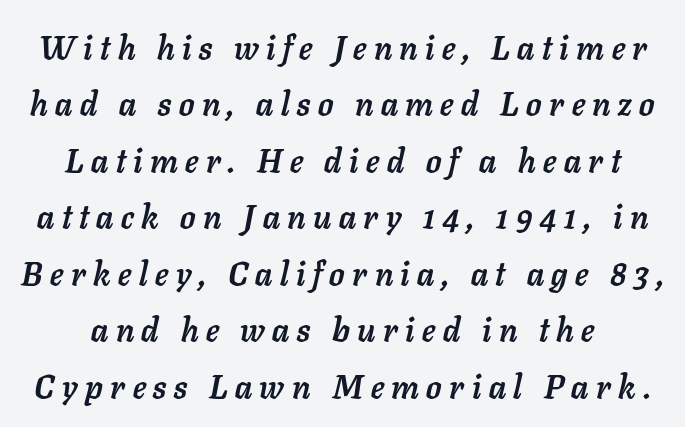
Q: Is the text bold? A: Yes.
Q: Is the text italic (slanted)? A: Yes, it leans right by about 11 degrees.
Q: Is the text underlined? A: No.
Q: Is the spacing between letters normal or unusually wide? A: Unusually wide.
Q: Width (condensed, normal, or wide)? A: Normal.
Q: Stroke contrast? A: Low.
Q: x-height? A: Medium.
Q: Monospaced? A: No.
